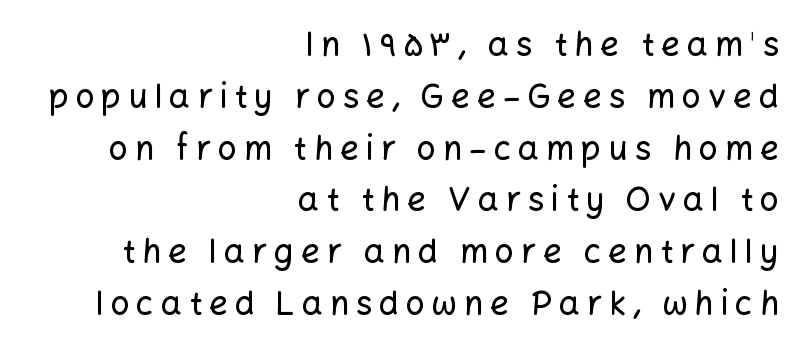
The image shows 33 px sans-serif type, upright; set right-aligned, normal line spacing (1.57x), unusually wide letter spacing (+0.21 em), not underlined; low stroke contrast and a medium x-height.
